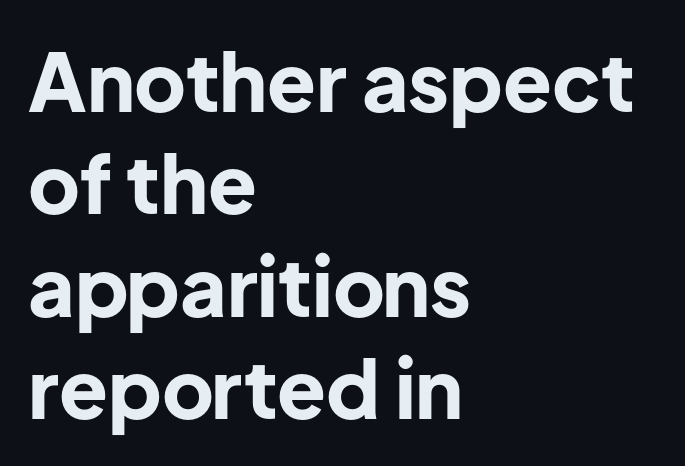
Q: Is the text bold? A: Yes.
Q: Is the text italic (slanted)? A: No, it is upright.
Q: Is the typeface a serif or a sans-serif typeface? A: Sans-serif.
Q: Is the text underlined? A: No.
Q: How is the paragraph aligned? A: Left-aligned.
Q: Is the spacing between letters normal or unusually wide? A: Normal.
Q: Is the spacing between lines tight, normal or loose? A: Normal.
Q: Width (condensed, normal, or wide)? A: Normal.
Q: Stroke contrast? A: Low.
Q: x-height? A: Medium.
Q: Monospaced? A: No.
